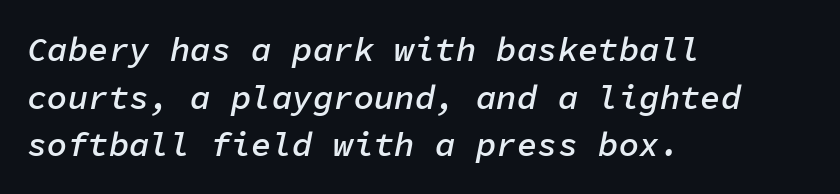
Notice how the stems are inclined rather than vertical — that's the hallmark of italics. A fair bit of extra ink — the face is semibold, not bold. No word sits above an underline. Each line starts at the same left margin while the right side varies.
